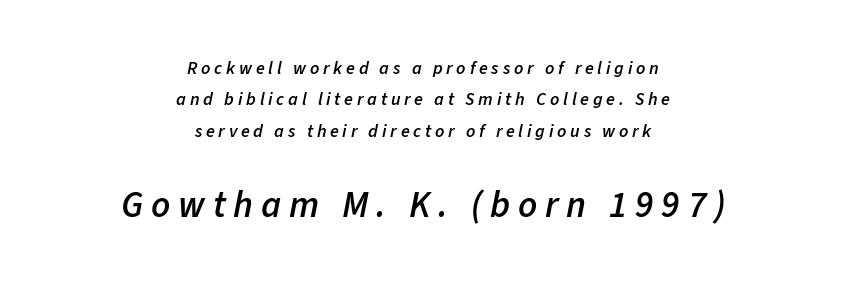
Q: Is the text bold? A: Semi-bold.
Q: Is the text italic (slanted)? A: Yes, it leans right by about 11 degrees.
Q: Is the text underlined? A: No.
Q: How is the paragraph aligned? A: Centered.
Q: Is the spacing between letters normal or unusually wide? A: Unusually wide.
Q: Which block of text is set in a larger size, the first (top) or the second (bottom)? A: The second (bottom) one.
Q: Width (condensed, normal, or wide)? A: Normal.
Q: Stroke contrast? A: Low.
Q: x-height? A: Medium.
Q: Monospaced? A: No.
